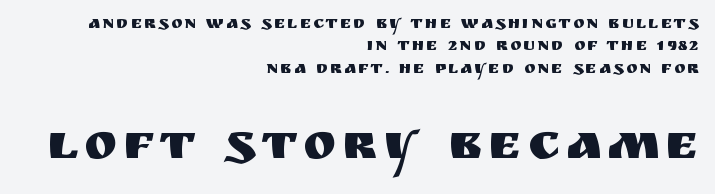
The image shows 50 px sans-serif type, upright; set right-aligned, normal line spacing (1.31x), not underlined; the second (bottom) block is 2.94x larger; medium stroke contrast and a large x-height.
